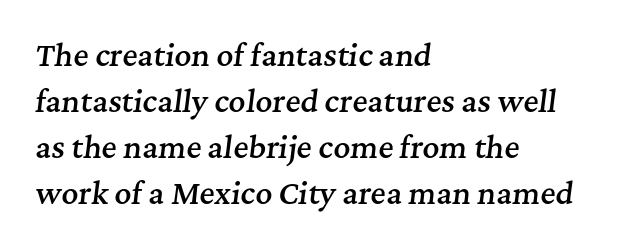
This is moderately heavy type, rendered in semibold. The passage shown is not underscored anywhere. The specimen reads as italic at a glance. Honestly, the row spacing looks completely unremarkable.
